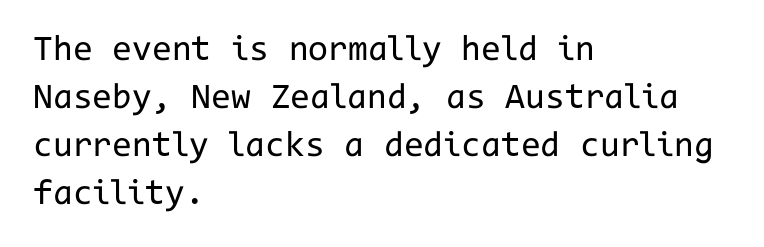
{"serif": "no", "italic": "no", "bold": "no", "weight": "regular", "width": "normal", "stroke_contrast": "low", "x_height": "medium", "monospaced": "yes", "underline": "no", "align": "left", "line_spacing": "normal", "line_spacing_ratio": 1.33, "letter_spacing": "normal", "letter_spacing_em": 0.0, "glyph_px": 36}
